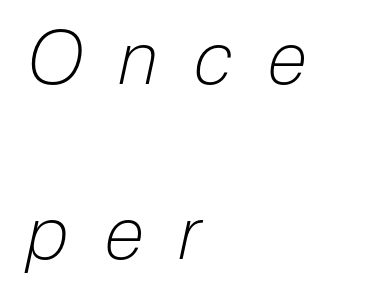
Stem width sits at or under what a default text font uses. Observe the wide spacing: letters keep a clear distance from each other. Rows of type keep a wide berth in the vertical direction. No word sits above an underline.
